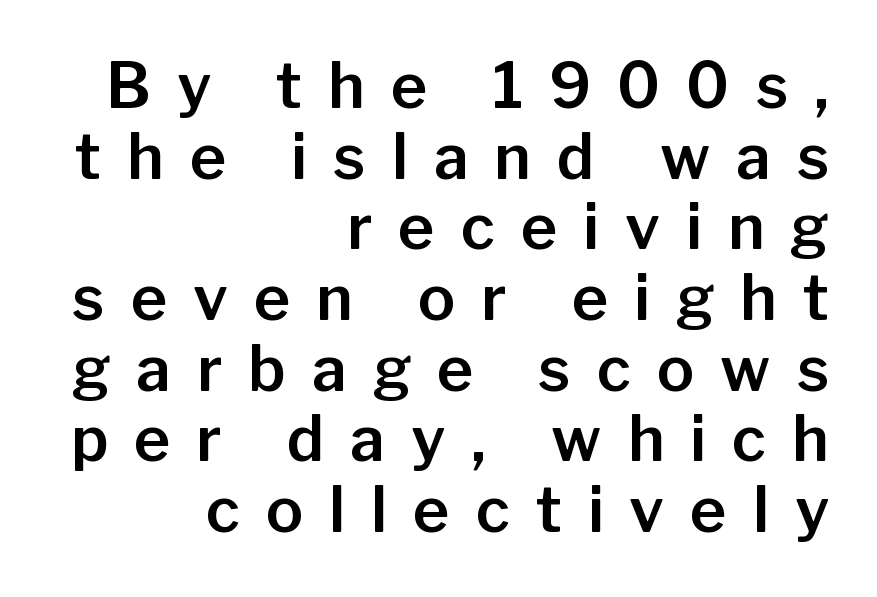
The image shows 62 px sans-serif type, upright; set right-aligned, tight line spacing (1.14x), unusually wide letter spacing (+0.42 em), not underlined; low stroke contrast and a medium x-height.
